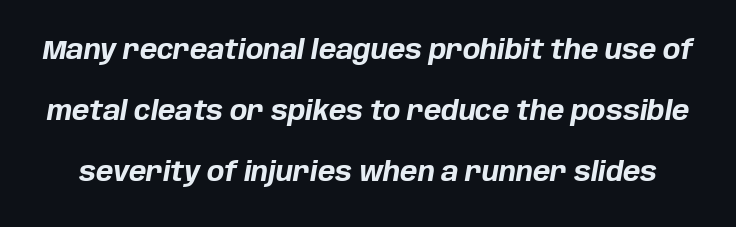
Heavy, bold letterforms. Glance below the letters and you will spot only blank space. Inter-character spacing is left at the font's built-in metrics. Honestly, the rows look like they've been pulled way apart. The font's italic variant was chosen for this text.
